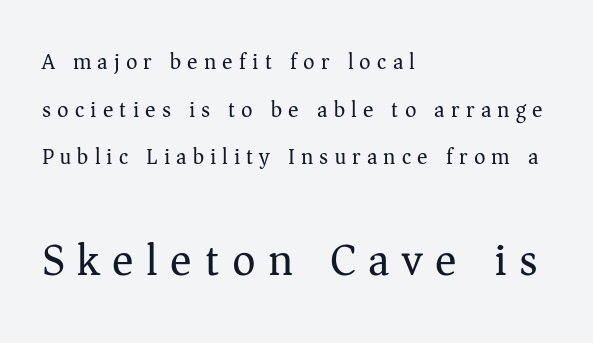
{"serif": "yes", "italic": "no", "bold": "no", "weight": "regular", "width": "normal", "stroke_contrast": "medium", "x_height": "medium", "monospaced": "no", "underline": "no", "align": "left", "line_spacing": "loose", "line_spacing_ratio": 2.16, "letter_spacing": "wide", "letter_spacing_em": 0.28, "larger_block": "second", "size_ratio": 2.05, "glyph_px": 45}
